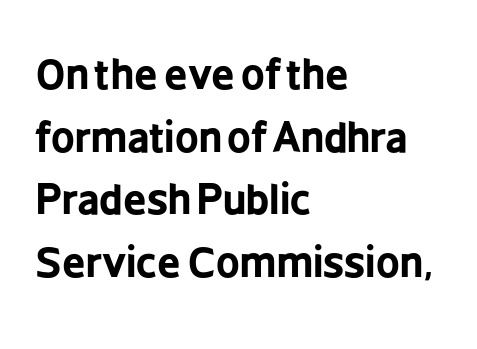
Q: Is the text bold? A: Yes.
Q: Is the text italic (slanted)? A: No, it is upright.
Q: Is the typeface a serif or a sans-serif typeface? A: Sans-serif.
Q: Is the text underlined? A: No.
Q: How is the paragraph aligned? A: Left-aligned.
Q: Is the spacing between letters normal or unusually wide? A: Normal.
Q: Is the spacing between lines tight, normal or loose? A: Normal.
Q: Width (condensed, normal, or wide)? A: Condensed.
Q: Stroke contrast? A: Low.
Q: x-height? A: Medium.
Q: Monospaced? A: No.
